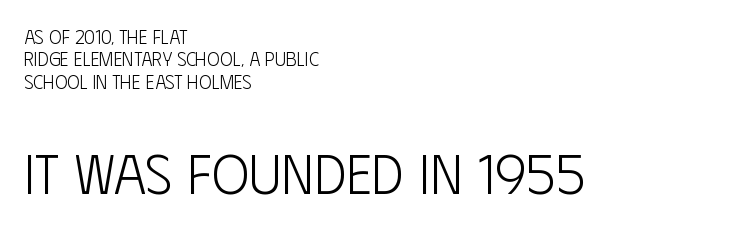
Q: Is the text bold? A: No.
Q: Is the text italic (slanted)? A: No, it is upright.
Q: Is the typeface a serif or a sans-serif typeface? A: Sans-serif.
Q: Is the text underlined? A: No.
Q: How is the paragraph aligned? A: Left-aligned.
Q: Is the spacing between letters normal or unusually wide? A: Normal.
Q: Which block of text is set in a larger size, the first (top) or the second (bottom)? A: The second (bottom) one.
Q: Width (condensed, normal, or wide)? A: Condensed.
Q: Stroke contrast? A: Low.
Q: x-height? A: Large.
Q: Monospaced? A: No.
